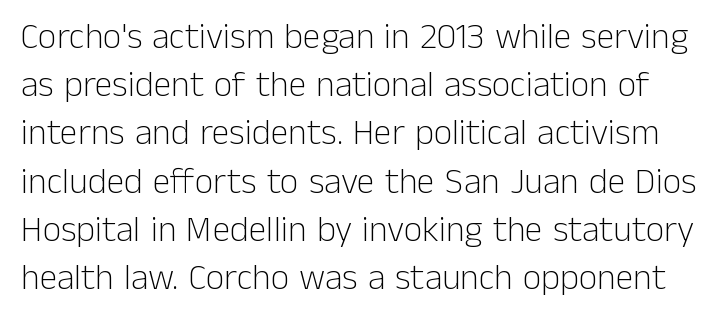
The image shows 36 px light sans-serif type, upright; set normal line spacing (1.34x), normal letter spacing, not underlined; low stroke contrast and a medium x-height.
